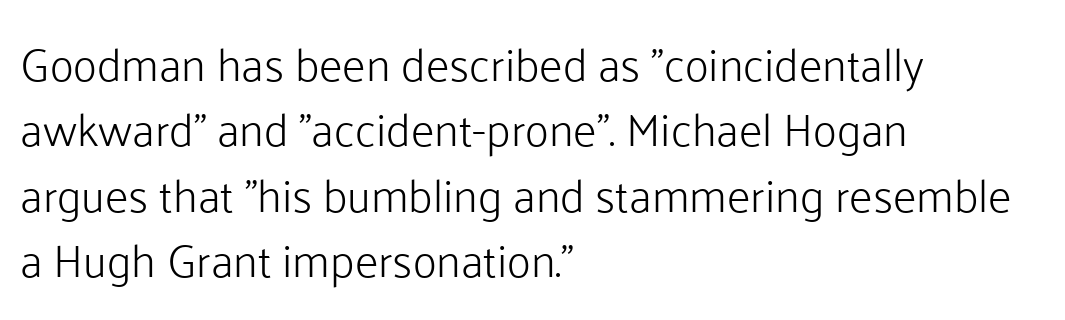
Q: Is the text bold? A: No.
Q: Is the text italic (slanted)? A: No, it is upright.
Q: Is the typeface a serif or a sans-serif typeface? A: Sans-serif.
Q: Is the text underlined? A: No.
Q: How is the paragraph aligned? A: Left-aligned.
Q: Is the spacing between letters normal or unusually wide? A: Normal.
Q: Is the spacing between lines tight, normal or loose? A: Normal.
Q: Width (condensed, normal, or wide)? A: Normal.
Q: Stroke contrast? A: Low.
Q: x-height? A: Medium.
Q: Monospaced? A: No.
